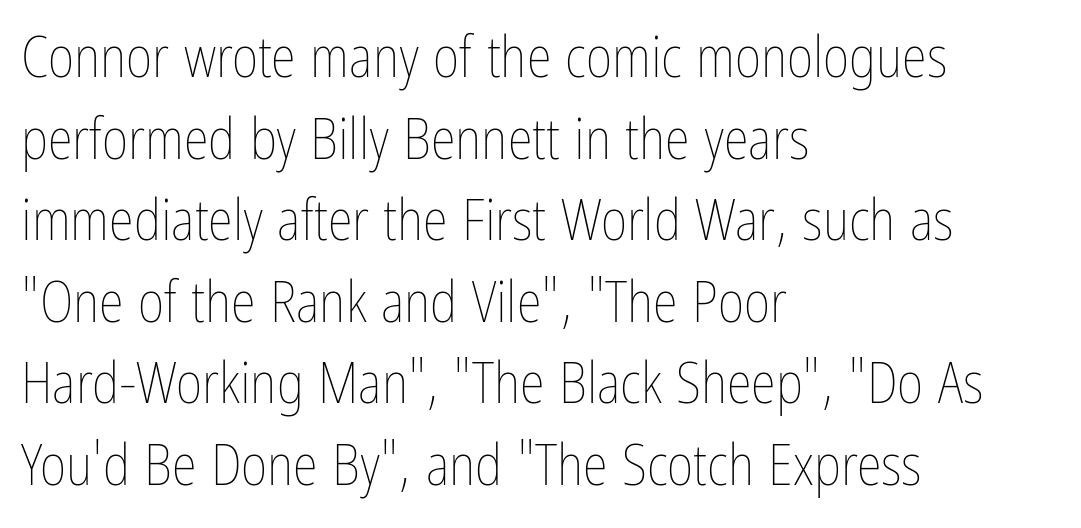
Q: Is the text bold? A: No.
Q: Is the text italic (slanted)? A: No, it is upright.
Q: Is the text underlined? A: No.
Q: How is the paragraph aligned? A: Left-aligned.
Q: Is the spacing between letters normal or unusually wide? A: Normal.
Q: Is the spacing between lines tight, normal or loose? A: Normal.
Q: Width (condensed, normal, or wide)? A: Condensed.
Q: Stroke contrast? A: Low.
Q: x-height? A: Medium.
Q: Monospaced? A: No.
